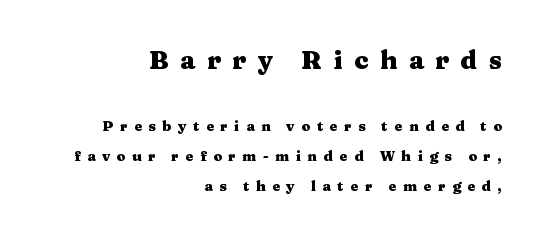
{"italic": "no", "bold": "yes", "underline": "no", "align": "right", "line_spacing": "loose", "line_spacing_ratio": 2.13, "letter_spacing": "wide", "letter_spacing_em": 0.47, "larger_block": "first", "size_ratio": 1.79, "glyph_px": 25}
